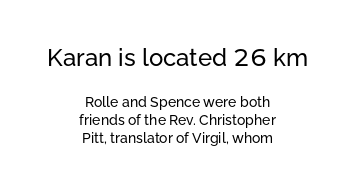
Successive baselines arrive at the customary interval. Check under the words: just untouched page. Nobody touched the tracking dial on this one. Layout note: lines centered. Style check: upright. Which chunk is bigger? The first one — the top block dwarfs the bottom.
